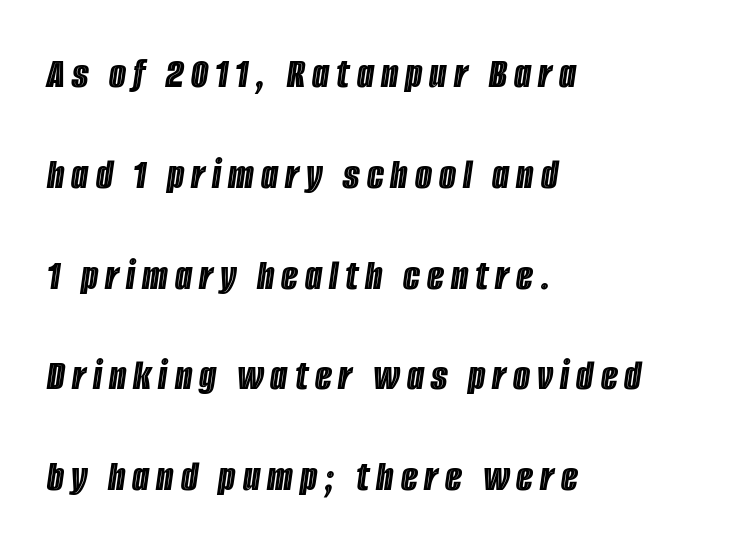
{"italic": "yes", "lean": "right", "slant_degrees": 8, "width": "condensed", "x_height": "large", "monospaced": "no", "underline": "no", "align": "left", "line_spacing": "loose", "line_spacing_ratio": 2.29, "glyph_px": 44}
